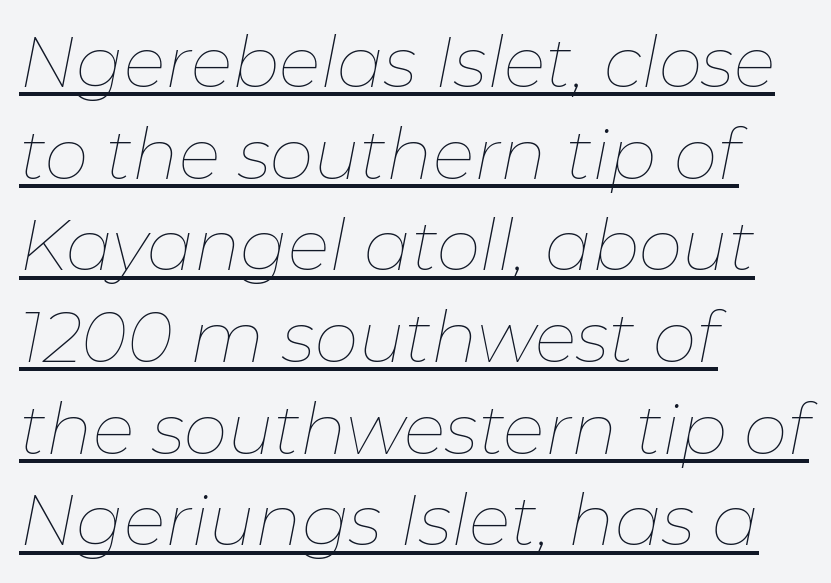
{"italic": "yes", "lean": "right", "slant_degrees": 11, "bold": "no", "weight": "thin", "width": "normal", "stroke_contrast": "low", "x_height": "medium", "monospaced": "no", "underline": "yes", "align": "left", "line_spacing": "normal", "line_spacing_ratio": 1.31, "letter_spacing": "normal", "letter_spacing_em": 0.0, "glyph_px": 70}
